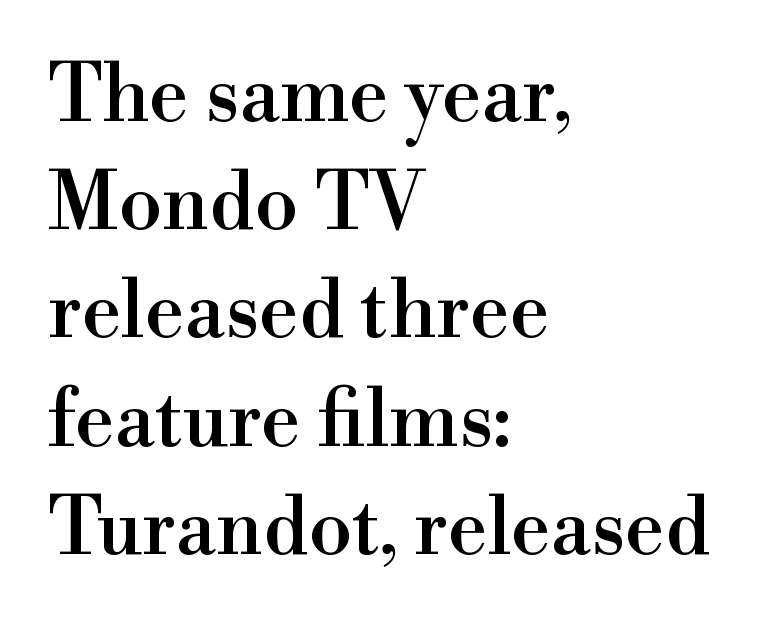
Q: Is the text italic (slanted)? A: No, it is upright.
Q: Is the typeface a serif or a sans-serif typeface? A: Serif.
Q: Is the text underlined? A: No.
Q: How is the paragraph aligned? A: Left-aligned.
Q: Is the spacing between letters normal or unusually wide? A: Normal.
Q: Is the spacing between lines tight, normal or loose? A: Normal.
Q: Width (condensed, normal, or wide)? A: Normal.
Q: x-height? A: Small.
Q: Monospaced? A: No.
